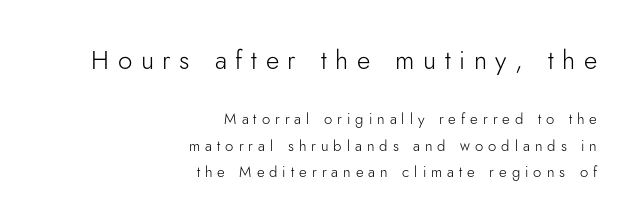
The image shows 26 px text type, upright; set right-aligned, line spacing 1.75x, unusually wide letter spacing (+0.33 em), not underlined; the first (top) block is 1.73x larger.
